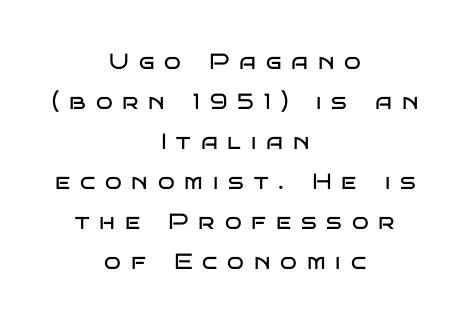
The image shows 22 px text type, upright; set centered, line spacing 1.82x, unusually wide letter spacing (+0.45 em), not underlined.
